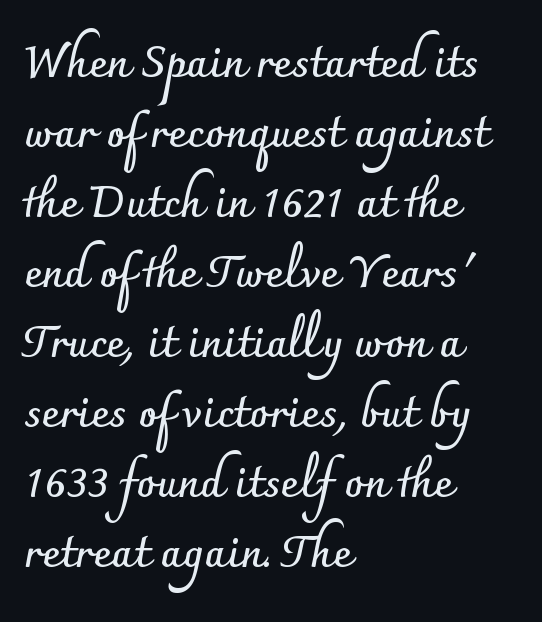
Summary of weight: heavy, a full bold. The rendering uses natural spacing where letterforms have individual widths. All the whitespace from short lines collects on the right. Nothing unusual about the tracking: characters are spaced as the font intends.
